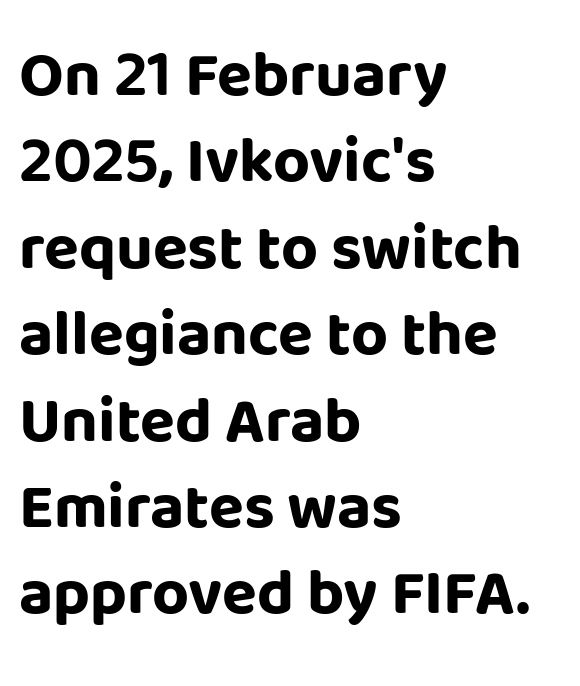
Q: Is the text bold? A: Yes.
Q: Is the text italic (slanted)? A: No, it is upright.
Q: Is the typeface a serif or a sans-serif typeface? A: Sans-serif.
Q: Is the text underlined? A: No.
Q: How is the paragraph aligned? A: Left-aligned.
Q: Is the spacing between letters normal or unusually wide? A: Normal.
Q: Is the spacing between lines tight, normal or loose? A: Normal.
Q: Width (condensed, normal, or wide)? A: Normal.
Q: Stroke contrast? A: Low.
Q: x-height? A: Large.
Q: Monospaced? A: No.
